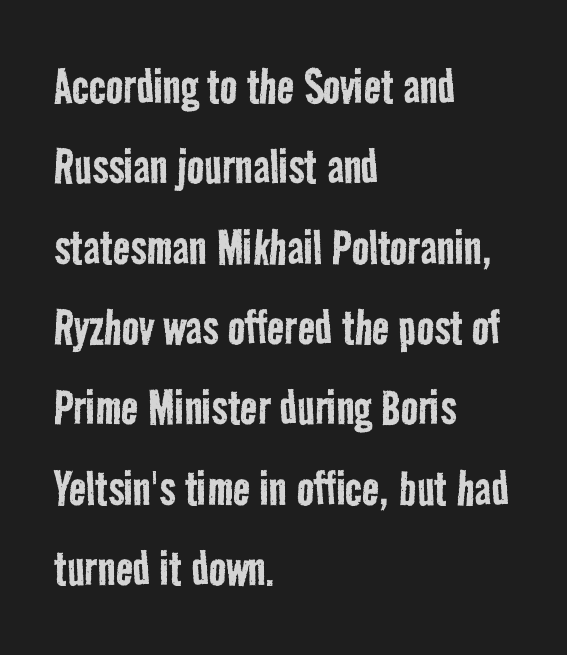
The image shows 57 px regular-weight, condensed sans-serif type; set left-aligned, normal line spacing (1.41x), normal letter spacing, not underlined; low stroke contrast and a medium x-height.
